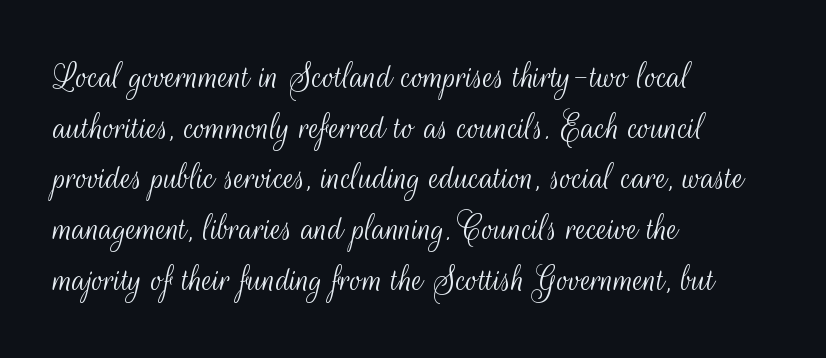
{"serif": "no", "bold": "no", "weight": "light", "width": "condensed", "stroke_contrast": "medium", "x_height": "small", "monospaced": "no", "underline": "no", "align": "left", "line_spacing": "normal", "line_spacing_ratio": 1.3, "letter_spacing": "normal", "letter_spacing_em": 0.0, "glyph_px": 39}
